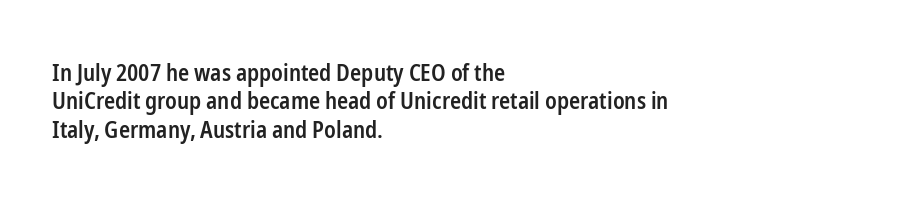
{"italic": "no", "bold": "semi", "underline": "no", "align": "left", "line_spacing_ratio": 1.23, "letter_spacing": "normal", "letter_spacing_em": 0.0, "glyph_px": 23}
